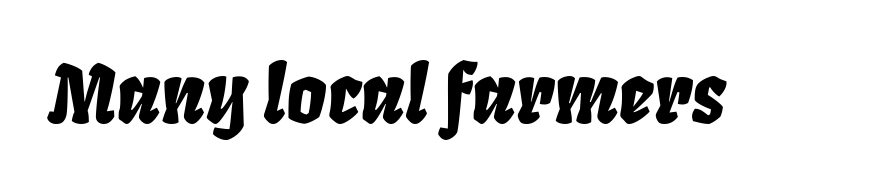
{"italic": "yes", "lean": "right", "slant_degrees": 8, "width": "condensed", "stroke_contrast": "low", "x_height": "large", "monospaced": "no", "underline": "no", "letter_spacing": "normal", "letter_spacing_em": 0.0, "glyph_px": 79}
